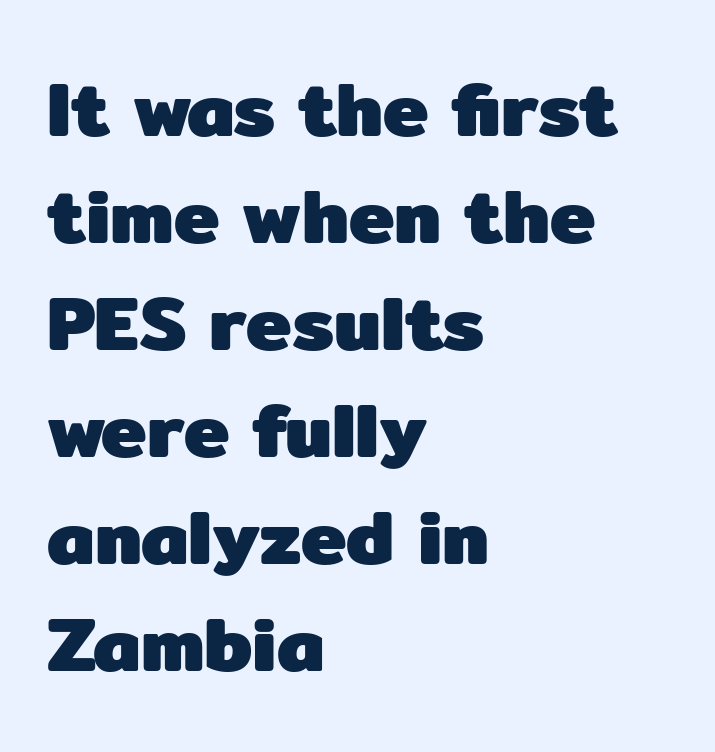
You'd pick this weight for a headline — it's a proper bold. Characters remain perfectly vertical along every line. Leftover space on each line is placed entirely after the last word. Letter spacing: default. The type family on display is of the sans-serif kind. Successive baselines arrive at the customary interval.
